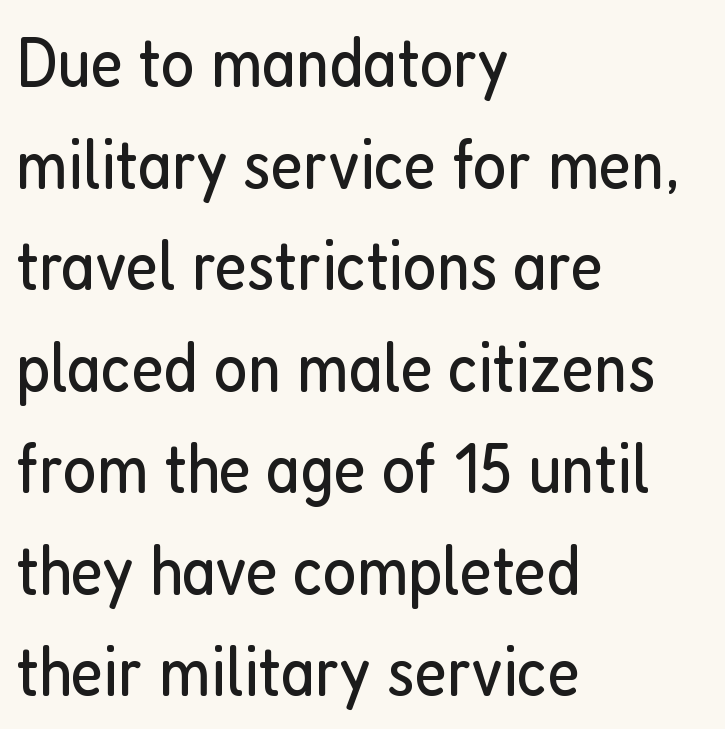
{"serif": "no", "italic": "no", "bold": "no", "weight": "regular", "width": "condensed", "stroke_contrast": "low", "x_height": "medium", "monospaced": "no", "underline": "no", "align": "left", "line_spacing": "normal", "line_spacing_ratio": 1.43, "letter_spacing": "normal", "letter_spacing_em": 0.0, "glyph_px": 71}
